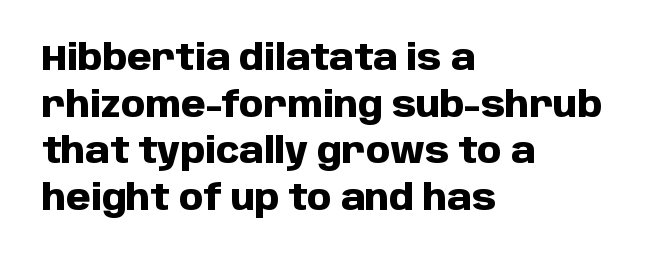
{"serif": "no", "italic": "no", "bold": "yes", "weight": "heavy", "width": "normal", "stroke_contrast": "low", "x_height": "large", "monospaced": "no", "underline": "no", "align": "left", "line_spacing": "normal", "line_spacing_ratio": 1.33, "letter_spacing": "normal", "letter_spacing_em": 0.0, "glyph_px": 35}
